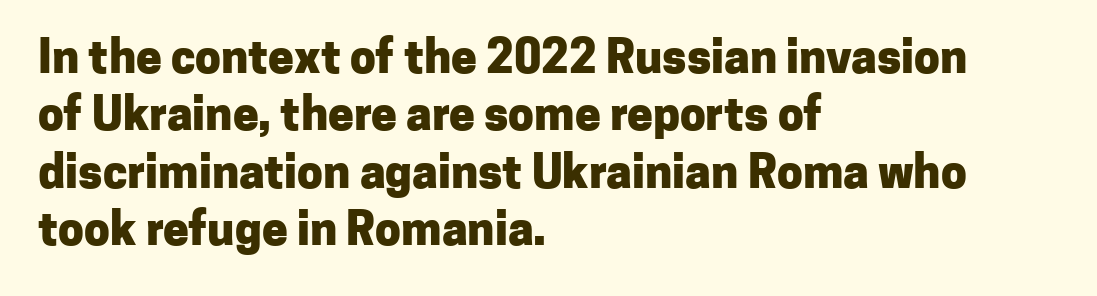
Q: Is the text bold? A: Yes.
Q: Is the text italic (slanted)? A: No, it is upright.
Q: Is the typeface a serif or a sans-serif typeface? A: Sans-serif.
Q: Is the text underlined? A: No.
Q: How is the paragraph aligned? A: Left-aligned.
Q: Is the spacing between letters normal or unusually wide? A: Normal.
Q: Is the spacing between lines tight, normal or loose? A: Normal.
Q: Width (condensed, normal, or wide)? A: Normal.
Q: Stroke contrast? A: Low.
Q: x-height? A: Medium.
Q: Monospaced? A: No.
